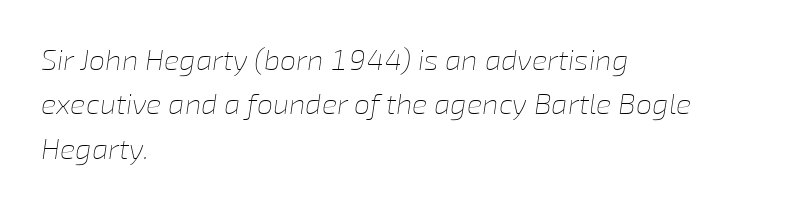
The image shows 29 px thin type, italic (leaning right); set left-aligned, normal line spacing (1.53x), normal letter spacing, not underlined; low stroke contrast and a medium x-height.
